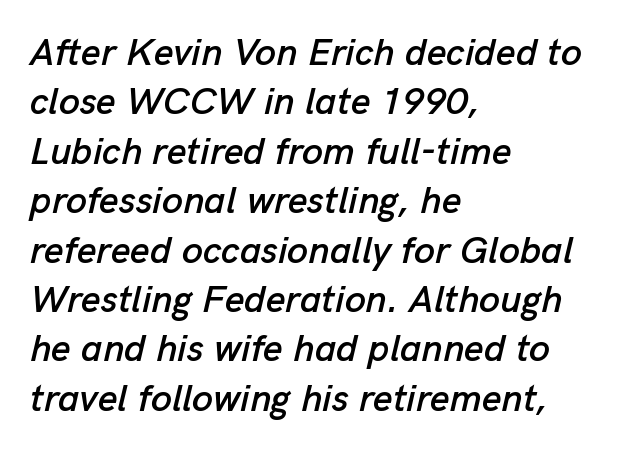
{"italic": "yes", "lean": "right", "slant_degrees": 13, "width": "normal", "stroke_contrast": "low", "x_height": "medium", "monospaced": "no", "underline": "no", "align": "left", "line_spacing": "normal", "line_spacing_ratio": 1.3, "letter_spacing": "normal", "letter_spacing_em": 0.0, "glyph_px": 38}
